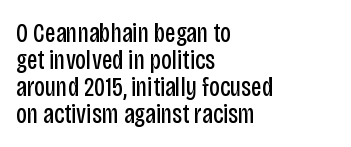
Q: Is the text bold? A: No.
Q: Is the text italic (slanted)? A: No, it is upright.
Q: Is the text underlined? A: No.
Q: How is the paragraph aligned? A: Left-aligned.
Q: Is the spacing between letters normal or unusually wide? A: Normal.
Q: Is the spacing between lines tight, normal or loose? A: Tight.
